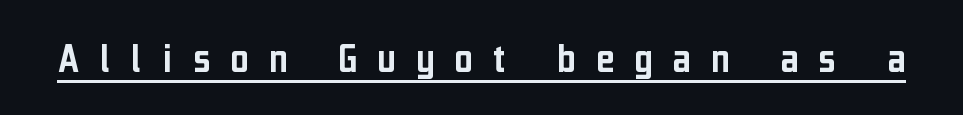
Typographically, this falls in the sans-serif category. The words here are underlined. Note the varied advance widths — an 'i' is clearly narrower than an 'm'. The letters stand upright; this is a roman face. In terms of letterspacing, this is a distinctly airy, spread setting.
